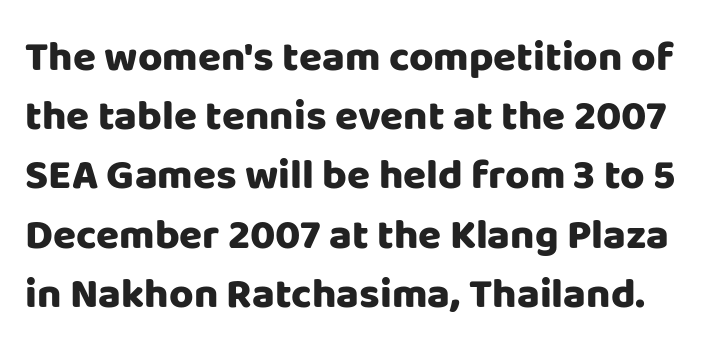
Q: Is the text bold? A: Yes.
Q: Is the text italic (slanted)? A: No, it is upright.
Q: Is the typeface a serif or a sans-serif typeface? A: Sans-serif.
Q: Is the text underlined? A: No.
Q: Is the spacing between letters normal or unusually wide? A: Normal.
Q: Is the spacing between lines tight, normal or loose? A: Normal.
Q: Width (condensed, normal, or wide)? A: Normal.
Q: Stroke contrast? A: Low.
Q: x-height? A: Large.
Q: Monospaced? A: No.
